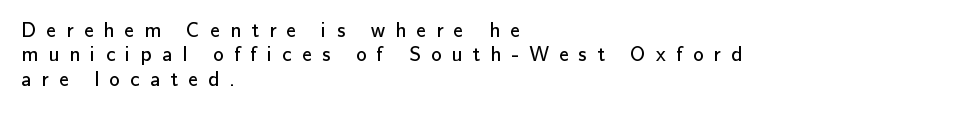
Q: Is the text bold? A: No.
Q: Is the text italic (slanted)? A: No, it is upright.
Q: Is the text underlined? A: No.
Q: How is the paragraph aligned? A: Left-aligned.
Q: Is the spacing between letters normal or unusually wide? A: Unusually wide.
